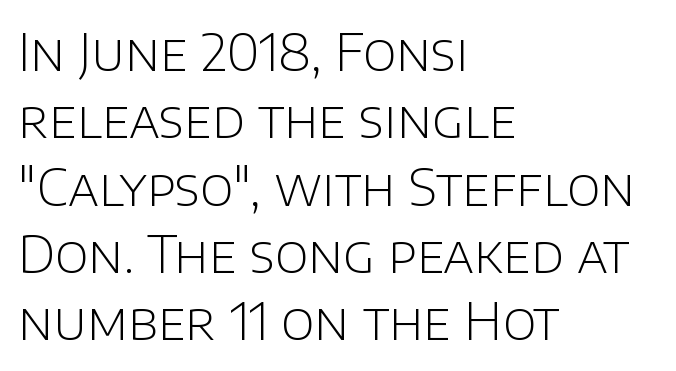
{"serif": "no", "italic": "no", "bold": "no", "weight": "light", "width": "normal", "stroke_contrast": "low", "x_height": "large", "monospaced": "no", "underline": "no", "align": "left", "line_spacing": "normal", "line_spacing_ratio": 1.32, "letter_spacing": "normal", "letter_spacing_em": 0.0, "glyph_px": 51}
